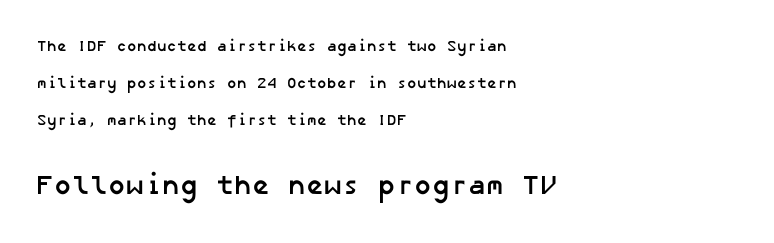
Q: Is the text bold? A: Yes.
Q: Is the text underlined? A: No.
Q: How is the paragraph aligned? A: Left-aligned.
Q: Is the spacing between letters normal or unusually wide? A: Normal.
Q: Is the spacing between lines tight, normal or loose? A: Loose.
Q: Which block of text is set in a larger size, the first (top) or the second (bottom)? A: The second (bottom) one.
